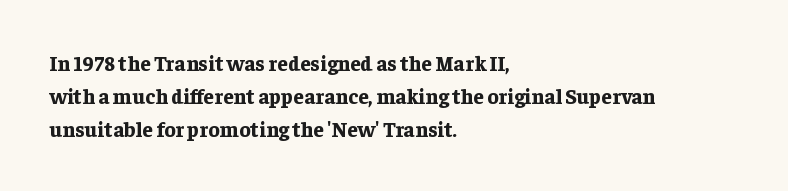
{"italic": "no", "bold": "yes", "underline": "no", "align": "left", "line_spacing": "normal", "line_spacing_ratio": 1.57, "letter_spacing": "normal", "letter_spacing_em": 0.0, "glyph_px": 21}
